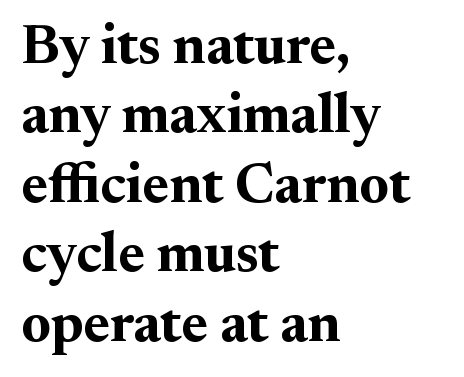
{"serif": "yes", "italic": "no", "bold": "yes", "weight": "bold", "width": "normal", "stroke_contrast": "medium", "x_height": "small", "monospaced": "no", "underline": "no", "align": "left", "line_spacing_ratio": 1.24, "letter_spacing": "normal", "letter_spacing_em": 0.0, "glyph_px": 56}
